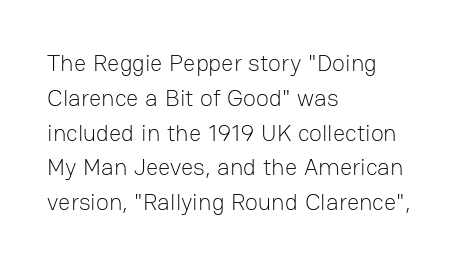
Summary of weight: not heavy and not bold. The passage shown stacks its lines at a standard gap. Upright lettering throughout. Tracking value appears to be zero — textbook default spacing.
